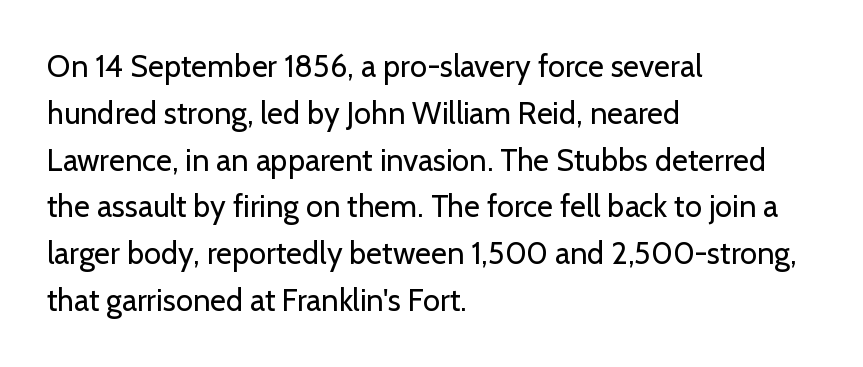
{"serif": "no", "italic": "no", "bold": "no", "weight": "regular", "width": "normal", "stroke_contrast": "low", "x_height": "medium", "monospaced": "no", "underline": "no", "align": "left", "line_spacing": "normal", "line_spacing_ratio": 1.51, "letter_spacing": "normal", "letter_spacing_em": 0.0, "glyph_px": 31}
